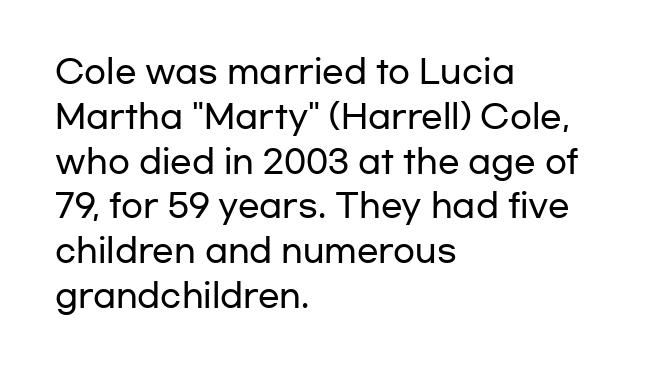
The rendering keeps characters at their native spacing. The letters advance in unequal steps, a hallmark of proportional type. The space beneath each line is pristine and unruled. Examine the stroke ends and you'll find no serifs.
